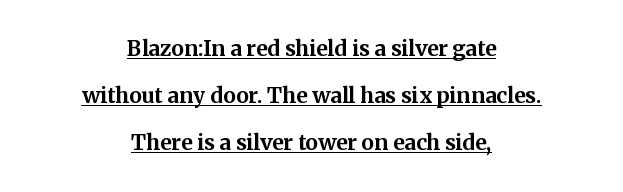
The font is running at its bold setting. Inter-character spacing is left at the font's built-in metrics. Italic: no, the glyphs are upright roman. The lines are spread far apart with generous leading.
